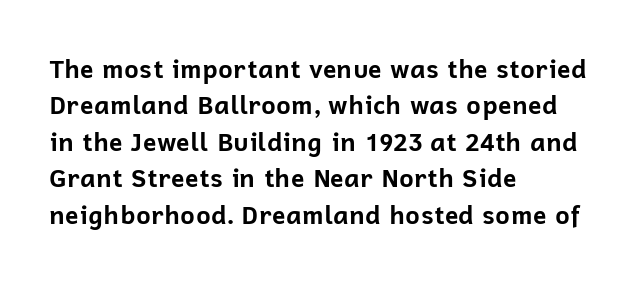
The image shows 25 px bold type, upright; set left-aligned, normal line spacing (1.46x), normal letter spacing, not underlined.
